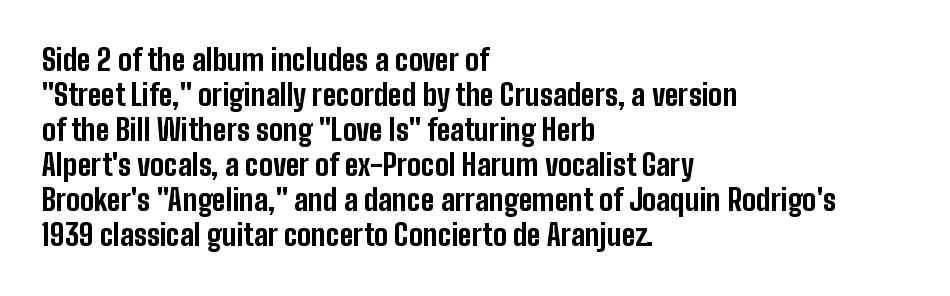
{"serif": "no", "italic": "no", "bold": "yes", "weight": "bold", "width": "condensed", "stroke_contrast": "low", "x_height": "medium", "monospaced": "no", "underline": "no", "align": "left", "line_spacing_ratio": 1.21, "letter_spacing": "normal", "letter_spacing_em": 0.0, "glyph_px": 29}
